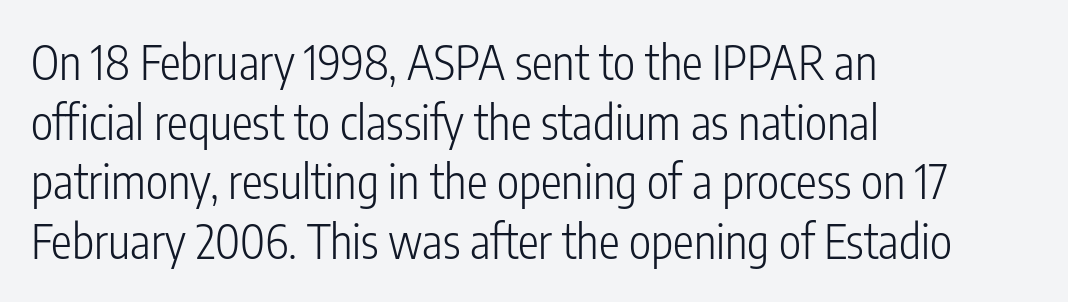
Weight class: somewhere from thin through regular. If you measured baseline to baseline, you'd find a middling distance. Unmarked baselines from the first word to the last. Are there feet on the stems? There aren't — it's a sans. Upright lettering throughout. Looks like regular typesetting: each glyph gets only the width it needs.
